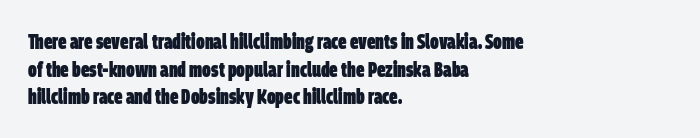
{"bold": "yes", "underline": "no", "align": "left", "line_spacing": "normal", "line_spacing_ratio": 1.32, "letter_spacing": "normal", "letter_spacing_em": 0.0, "glyph_px": 21}
